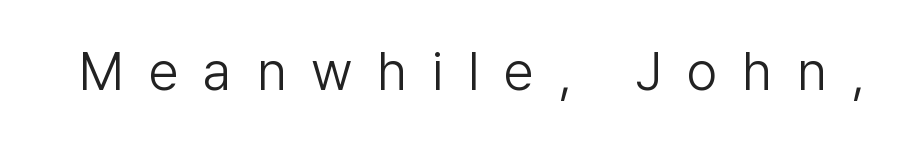
{"serif": "no", "italic": "no", "bold": "no", "weight": "light", "width": "normal", "stroke_contrast": "low", "x_height": "medium", "monospaced": "no", "underline": "no", "letter_spacing": "wide", "letter_spacing_em": 0.46, "glyph_px": 54}
